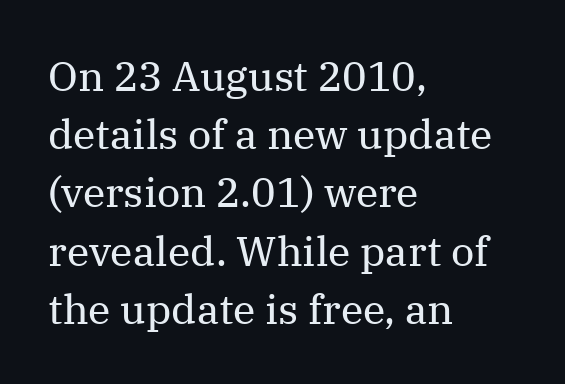
The image shows 41 px regular-weight serif type, upright; set left-aligned, normal line spacing (1.42x), normal letter spacing, not underlined; medium stroke contrast and a medium x-height.
